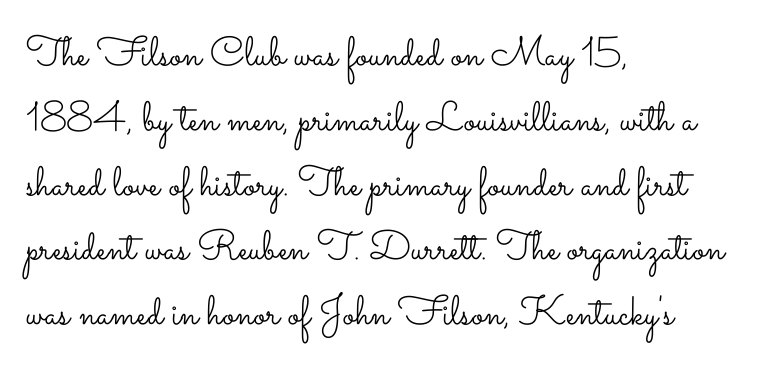
Q: Is the text bold? A: No.
Q: Is the text italic (slanted)? A: Yes.
Q: Is the text underlined? A: No.
Q: How is the paragraph aligned? A: Left-aligned.
Q: Is the spacing between letters normal or unusually wide? A: Normal.
Q: Is the spacing between lines tight, normal or loose? A: Normal.
Q: Width (condensed, normal, or wide)? A: Wide.
Q: Stroke contrast? A: Low.
Q: x-height? A: Small.
Q: Monospaced? A: No.
